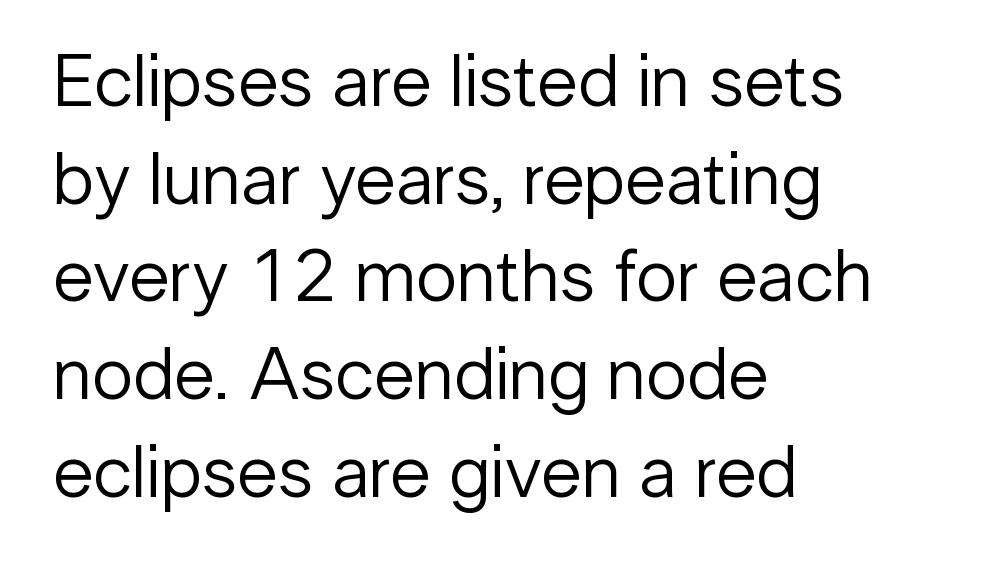
{"serif": "no", "italic": "no", "bold": "no", "weight": "regular", "width": "normal", "stroke_contrast": "low", "x_height": "medium", "monospaced": "no", "underline": "no", "align": "left", "line_spacing": "normal", "line_spacing_ratio": 1.32, "letter_spacing": "normal", "letter_spacing_em": 0.0, "glyph_px": 74}
